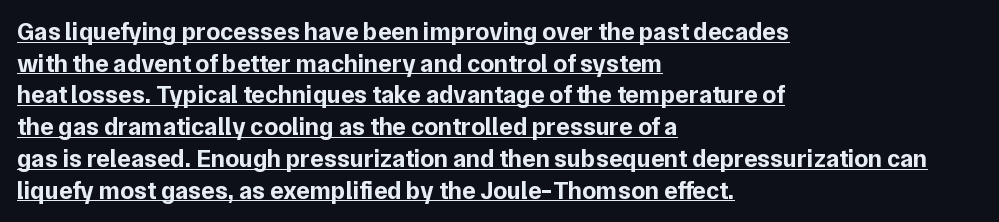
{"italic": "no", "bold": "yes", "underline": "yes", "align": "left", "line_spacing": "normal", "line_spacing_ratio": 1.27, "letter_spacing": "normal", "letter_spacing_em": 0.0, "glyph_px": 25}
